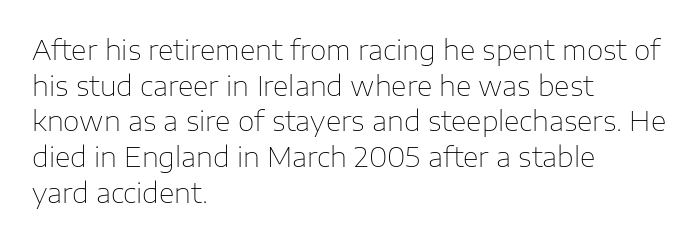
{"italic": "no", "bold": "no", "underline": "no", "align": "left", "line_spacing": "normal", "line_spacing_ratio": 1.32, "letter_spacing": "normal", "letter_spacing_em": 0.0, "glyph_px": 27}
